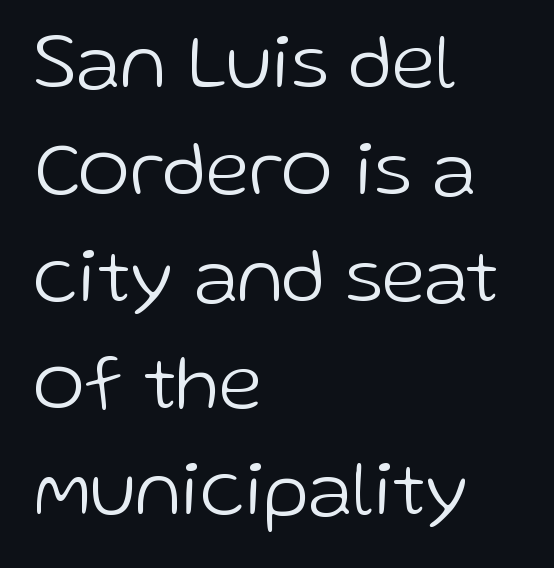
{"serif": "no", "italic": "no", "bold": "no", "weight": "light", "width": "normal", "stroke_contrast": "low", "x_height": "medium", "monospaced": "no", "underline": "no", "align": "left", "line_spacing": "normal", "line_spacing_ratio": 1.37, "letter_spacing": "normal", "letter_spacing_em": 0.0, "glyph_px": 78}
